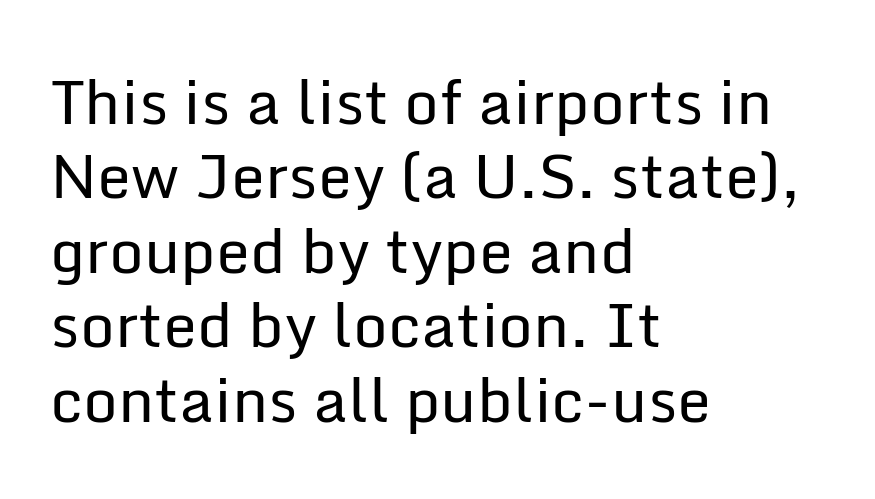
Q: Is the text bold? A: No.
Q: Is the text italic (slanted)? A: No, it is upright.
Q: Is the typeface a serif or a sans-serif typeface? A: Sans-serif.
Q: Is the text underlined? A: No.
Q: How is the paragraph aligned? A: Left-aligned.
Q: Is the spacing between letters normal or unusually wide? A: Normal.
Q: Width (condensed, normal, or wide)? A: Normal.
Q: Stroke contrast? A: Low.
Q: x-height? A: Medium.
Q: Monospaced? A: No.
